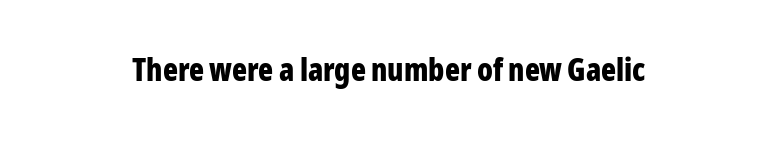
The image shows 31 px bold, condensed sans-serif type, upright; set normal letter spacing, not underlined; low stroke contrast and a medium x-height.
